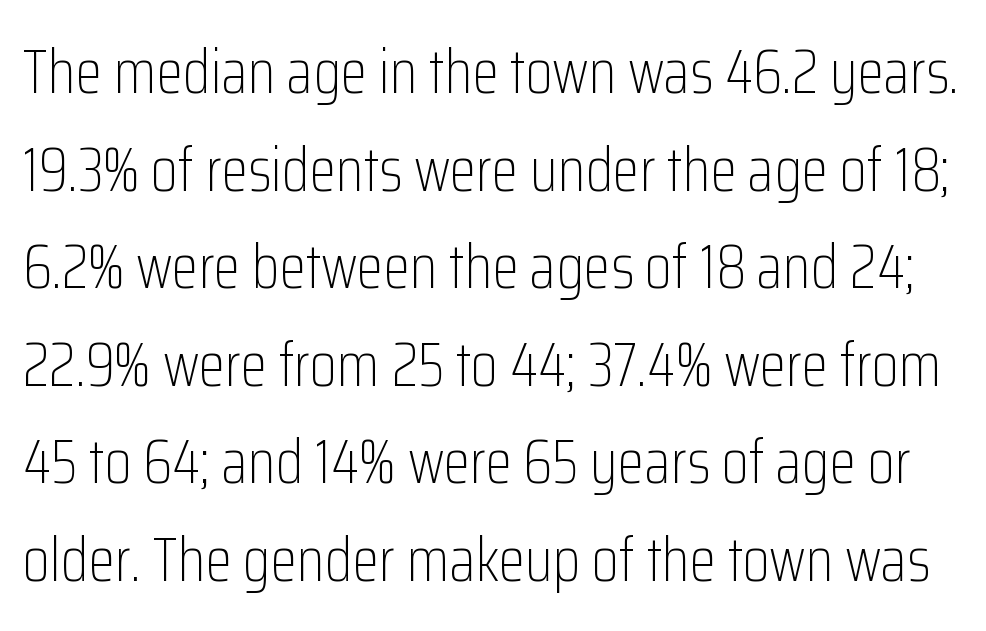
The image shows 61 px light, condensed sans-serif type, upright; set normal line spacing (1.6x), normal letter spacing, not underlined; low stroke contrast and a medium x-height.
